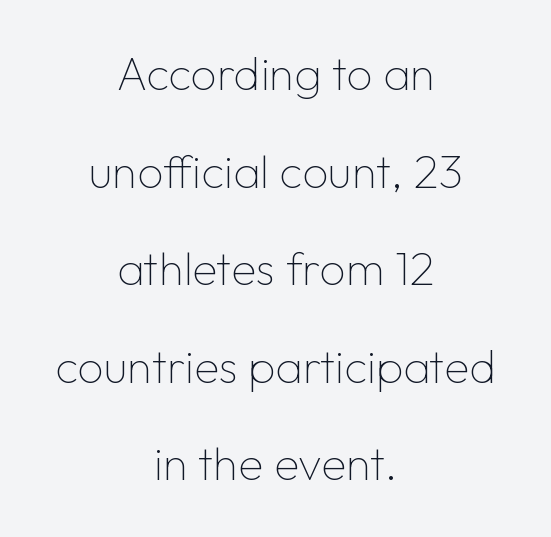
{"serif": "no", "italic": "no", "bold": "no", "weight": "thin", "width": "normal", "stroke_contrast": "low", "x_height": "medium", "monospaced": "no", "underline": "no", "align": "center", "line_spacing": "loose", "line_spacing_ratio": 2.12, "letter_spacing": "normal", "letter_spacing_em": 0.0, "glyph_px": 46}
